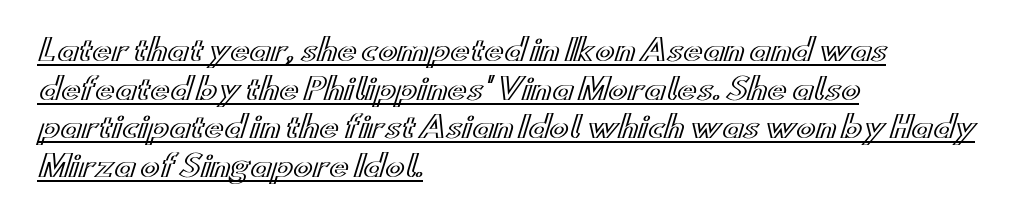
Q: Is the text italic (slanted)? A: Yes.
Q: Is the text underlined? A: Yes.
Q: How is the paragraph aligned? A: Left-aligned.
Q: Is the spacing between letters normal or unusually wide? A: Normal.
Q: Is the spacing between lines tight, normal or loose? A: Normal.
Q: Width (condensed, normal, or wide)? A: Wide.
Q: x-height? A: Small.
Q: Monospaced? A: No.
